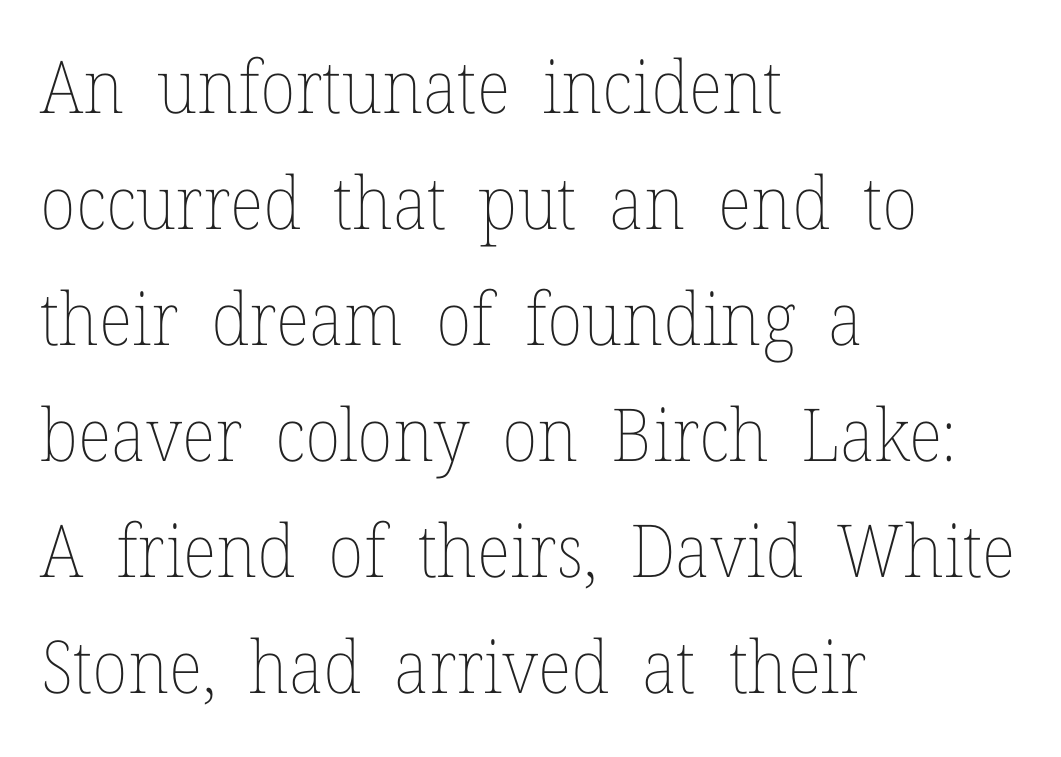
{"italic": "no", "bold": "no", "weight": "thin", "width": "normal", "stroke_contrast": "low", "x_height": "medium", "monospaced": "no", "underline": "no", "align": "left", "line_spacing": "normal", "line_spacing_ratio": 1.59, "letter_spacing": "normal", "letter_spacing_em": 0.0, "glyph_px": 73}
